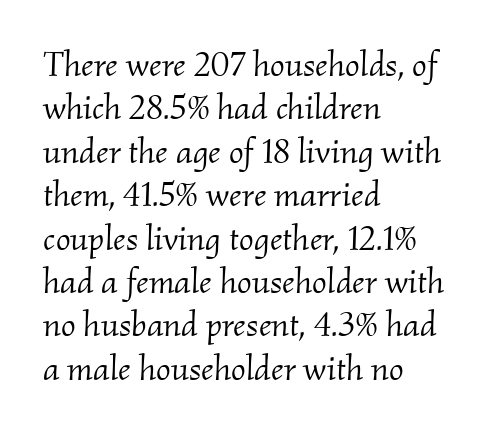
Q: Is the text bold? A: No.
Q: Is the text italic (slanted)? A: Yes, it leans right by about 2 degrees.
Q: Is the typeface a serif or a sans-serif typeface? A: Serif.
Q: Is the text underlined? A: No.
Q: How is the paragraph aligned? A: Left-aligned.
Q: Is the spacing between letters normal or unusually wide? A: Normal.
Q: Width (condensed, normal, or wide)? A: Normal.
Q: Stroke contrast? A: Medium.
Q: x-height? A: Small.
Q: Monospaced? A: No.
